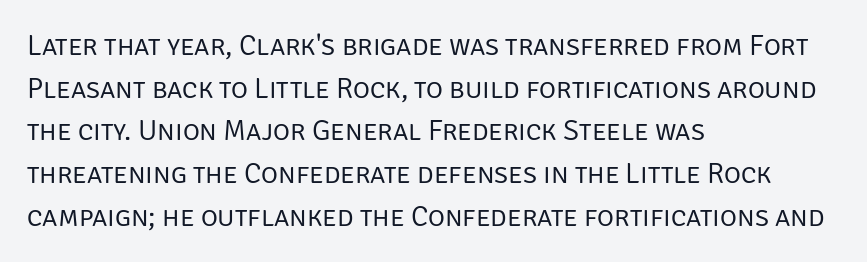
{"serif": "no", "italic": "no", "bold": "no", "weight": "regular", "width": "normal", "stroke_contrast": "low", "x_height": "large", "monospaced": "no", "underline": "no", "align": "left", "line_spacing": "normal", "line_spacing_ratio": 1.47, "letter_spacing": "normal", "letter_spacing_em": 0.0, "glyph_px": 29}
